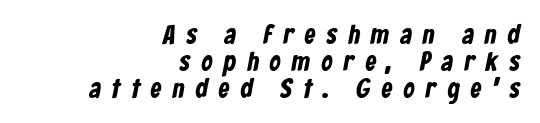
The image shows 27 px bold type; set right-aligned, tight line spacing (1.0x), unusually wide letter spacing (+0.42 em), not underlined.
